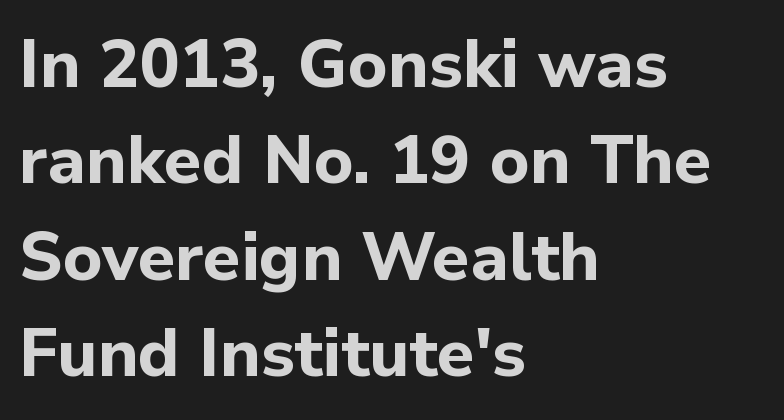
The gap between lines stays unmarked. How would I describe the line gaps? Plain and ordinary. These lines are composed in type without serifs. Varying glyph widths throughout — classic text-font behaviour.
